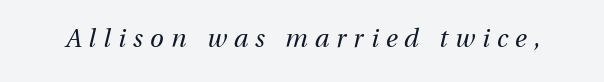
Anything drawn beneath the words? Only blank space. No extra ink here — the face is not bold. The passage shown has open, widely tracked lettering throughout. Would a proofreader flag this as italicized? Yes.
